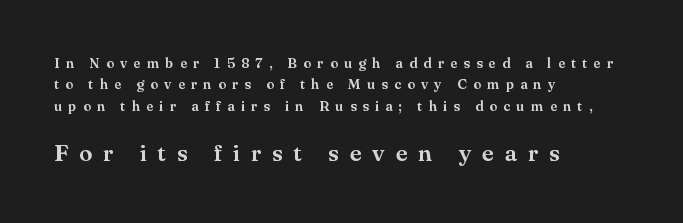
Q: Is the text italic (slanted)? A: No, it is upright.
Q: Is the text underlined? A: No.
Q: How is the paragraph aligned? A: Left-aligned.
Q: Is the spacing between letters normal or unusually wide? A: Unusually wide.
Q: Is the spacing between lines tight, normal or loose? A: Normal.
Q: Which block of text is set in a larger size, the first (top) or the second (bottom)? A: The second (bottom) one.
